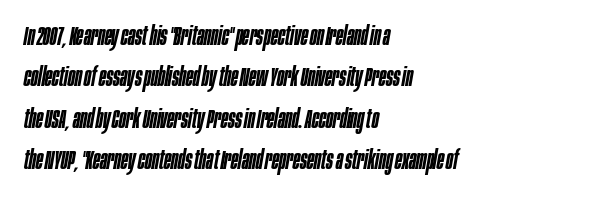
These lines were composed using italics. The rendering uses a moderate line-height, typical for paragraphs. Has an underline been added? It has not. Is the block centered? No — it sits flush against the left margin. The gaps between neighbouring characters are ordinary and unremarkable. The sample has been set in demibold, a notch under bold.
